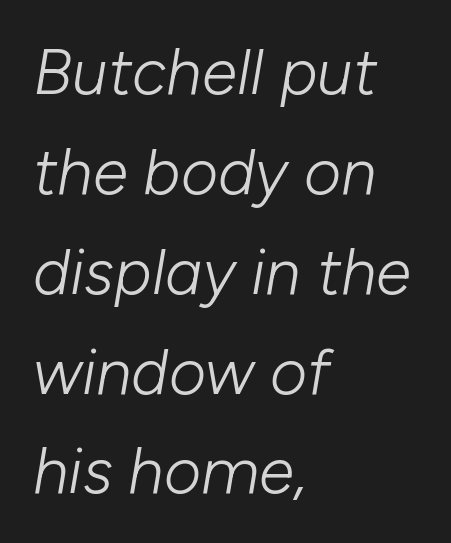
The image shows 64 px light type, italic (leaning right); set left-aligned, normal line spacing (1.56x), normal letter spacing, not underlined; low stroke contrast and a medium x-height.
